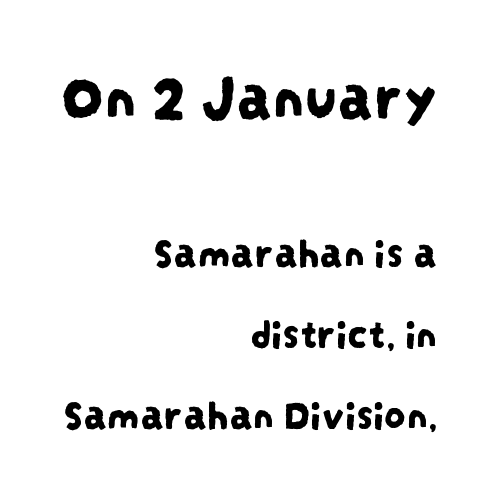
Stroke terminals: plain, sans-serif. A student would notice the top passage is typeset larger than what follows. Each row of text sits above clean, open space. Note the varied advance widths — an 'i' is clearly narrower than an 'm'. In CSS terms this would be text-align: right. This sample uses plain, unmodified letter spacing.
